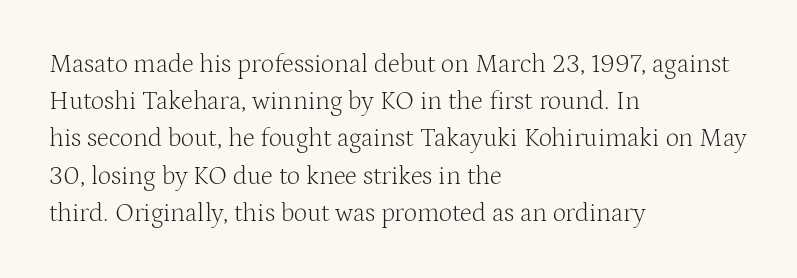
The rendering anchors every line to the left-hand side. A clean baseline with only descenders dipping below it. No chunkiness to these letters — they're not bold. Leading matches the norm, producing a regular column. Ascenders rise straight up at ninety degrees. Nobody touched the tracking dial on this one.
